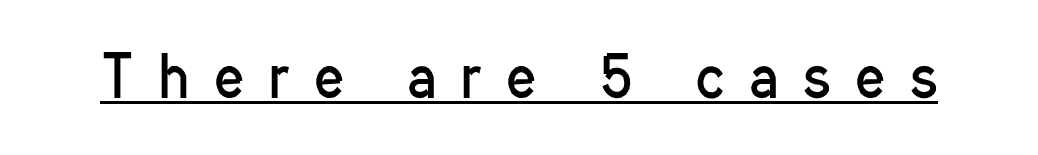
Think of a printed novel: that variable character pitch is what you see here. A light-to-regular cut is what we see here. Loose tracking; the words dissolve into strings of separated letters. A typesetter would mark this as roman, not italic. The passage shown is underscored from start to finish.
